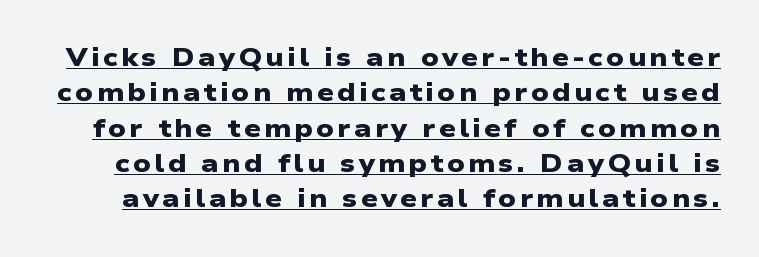
Every letter is thick-stroked: bold, no question. Looks like someone drew a line under every word here. Each new line begins a customary step beneath the previous one.
